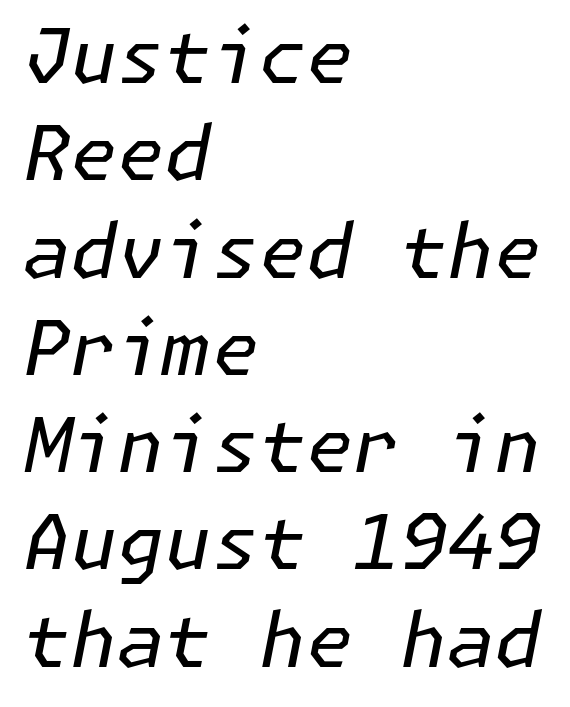
The image shows 76 px regular-weight type, italic (leaning right); set left-aligned, normal line spacing (1.28x), normal letter spacing, not underlined; low stroke contrast and a medium x-height.
